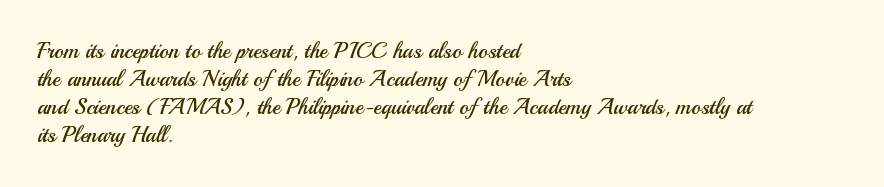
{"bold": "no", "underline": "no", "align": "left", "line_spacing": "normal", "line_spacing_ratio": 1.28, "letter_spacing": "normal", "letter_spacing_em": 0.0, "glyph_px": 22}
